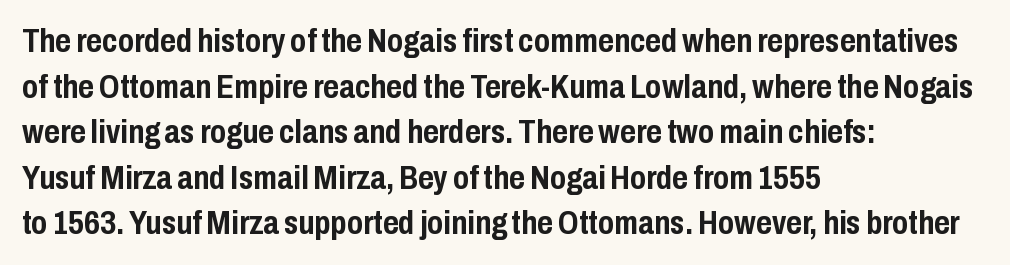
The image shows 34 px semibold, condensed sans-serif type, upright; set left-aligned, normal line spacing (1.34x), normal letter spacing, not underlined; low stroke contrast and a medium x-height.
